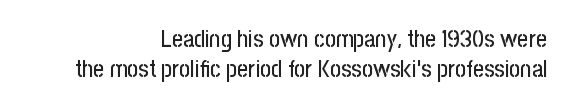
{"italic": "no", "underline": "no", "align": "right", "line_spacing_ratio": 1.23, "letter_spacing": "normal", "letter_spacing_em": 0.0, "glyph_px": 24}
